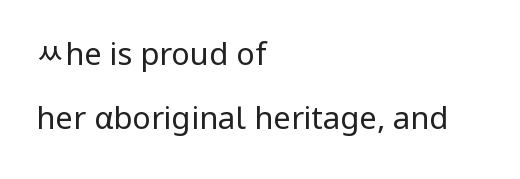
{"serif": "no", "italic": "no", "bold": "no", "weight": "regular", "width": "normal", "stroke_contrast": "low", "x_height": "medium", "monospaced": "no", "underline": "no", "align": "left", "line_spacing": "loose", "line_spacing_ratio": 2.08, "letter_spacing": "normal", "letter_spacing_em": 0.0, "glyph_px": 31}
